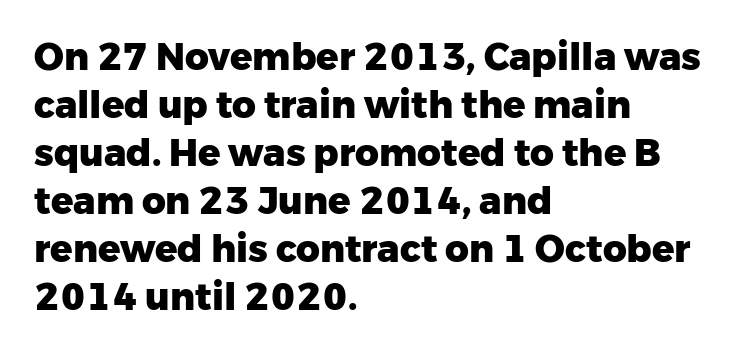
Words appear dense and cohesive because spacing is normal. Posture: vertical. Examine the stroke ends and you'll find no serifs. Quick note: interline space is typical. The face used here has the dense, thick strokes of a bold.
